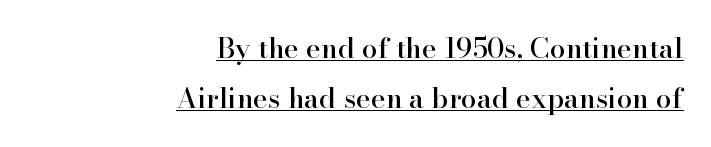
Q: Is the text italic (slanted)? A: No, it is upright.
Q: Is the typeface a serif or a sans-serif typeface? A: Serif.
Q: Is the text underlined? A: Yes.
Q: How is the paragraph aligned? A: Right-aligned.
Q: Is the spacing between letters normal or unusually wide? A: Normal.
Q: Width (condensed, normal, or wide)? A: Normal.
Q: Stroke contrast? A: High.
Q: x-height? A: Small.
Q: Monospaced? A: No.
